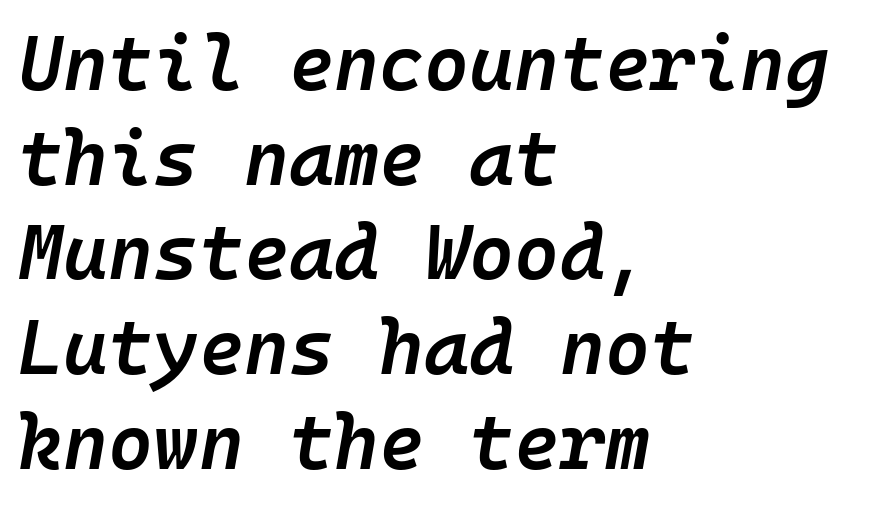
Q: Is the text bold? A: Semi-bold.
Q: Is the text italic (slanted)? A: Yes, it leans right by about 10 degrees.
Q: Is the text underlined? A: No.
Q: How is the paragraph aligned? A: Left-aligned.
Q: Is the spacing between letters normal or unusually wide? A: Normal.
Q: Width (condensed, normal, or wide)? A: Normal.
Q: Stroke contrast? A: Low.
Q: x-height? A: Medium.
Q: Monospaced? A: Yes.
